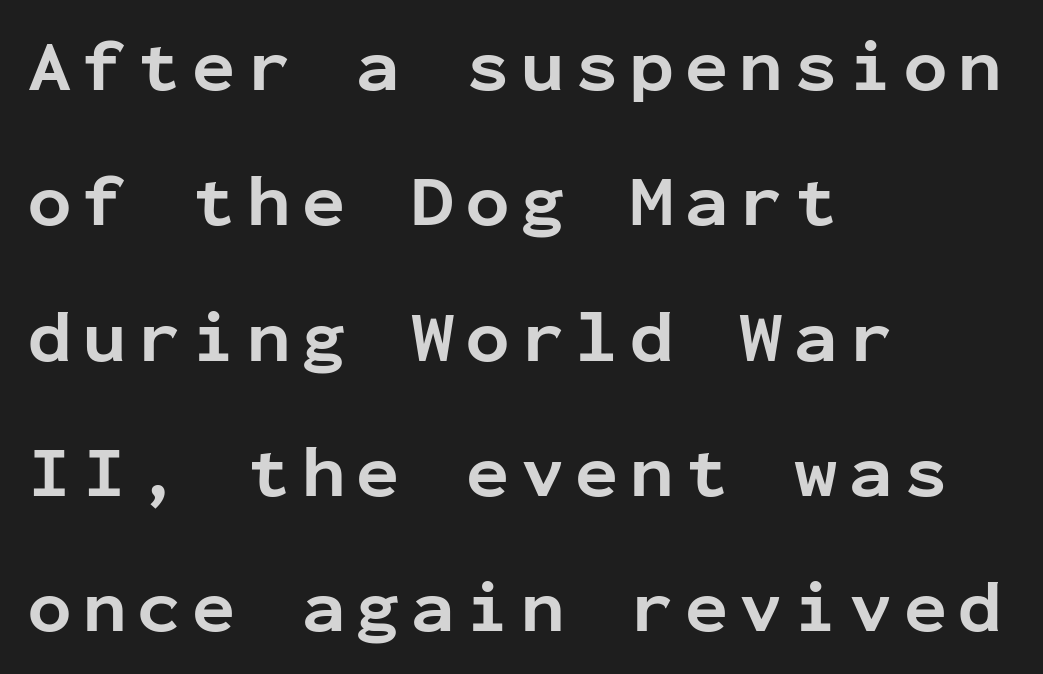
Q: Is the text bold? A: Yes.
Q: Is the text italic (slanted)? A: No, it is upright.
Q: Is the typeface a serif or a sans-serif typeface? A: Sans-serif.
Q: Is the text underlined? A: No.
Q: How is the paragraph aligned? A: Left-aligned.
Q: Width (condensed, normal, or wide)? A: Normal.
Q: Stroke contrast? A: Low.
Q: x-height? A: Medium.
Q: Monospaced? A: Yes.
